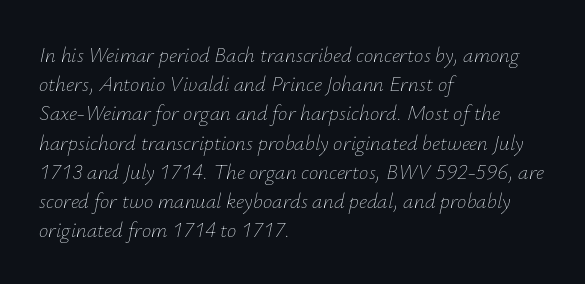
The glyphs are unaccompanied by any horizontal stroke below them. This sample uses plain, unmodified letter spacing. Italic? Definitely — the glyphs are oblique. Bold? No — there's no thickening of the strokes. If you drew a ruler down the left edge, every line would touch it.
